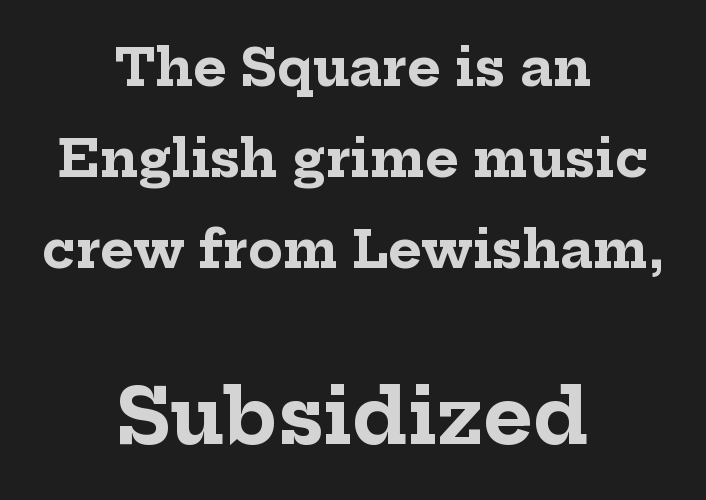
Q: Is the text bold? A: Yes.
Q: Is the text italic (slanted)? A: No, it is upright.
Q: Is the typeface a serif or a sans-serif typeface? A: Serif.
Q: Is the text underlined? A: No.
Q: How is the paragraph aligned? A: Centered.
Q: Is the spacing between letters normal or unusually wide? A: Normal.
Q: Which block of text is set in a larger size, the first (top) or the second (bottom)? A: The second (bottom) one.
Q: Width (condensed, normal, or wide)? A: Normal.
Q: Stroke contrast? A: Low.
Q: x-height? A: Medium.
Q: Monospaced? A: No.
